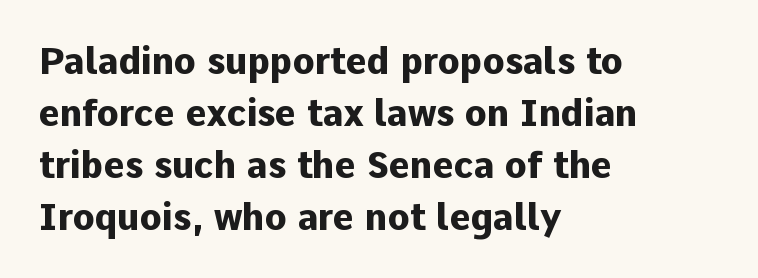
{"serif": "no", "italic": "no", "bold": "yes", "weight": "heavy", "width": "normal", "stroke_contrast": "low", "x_height": "medium", "monospaced": "no", "underline": "no", "align": "left", "line_spacing": "normal", "line_spacing_ratio": 1.44, "letter_spacing": "normal", "letter_spacing_em": 0.0, "glyph_px": 36}
